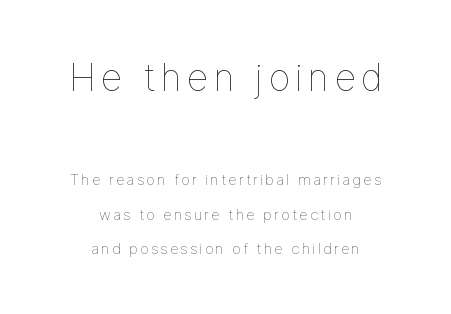
The image shows 37 px thin type, upright; set centered, loose line spacing (2.31x), not underlined; the first (top) block is 2.47x larger; low stroke contrast and a medium x-height.
